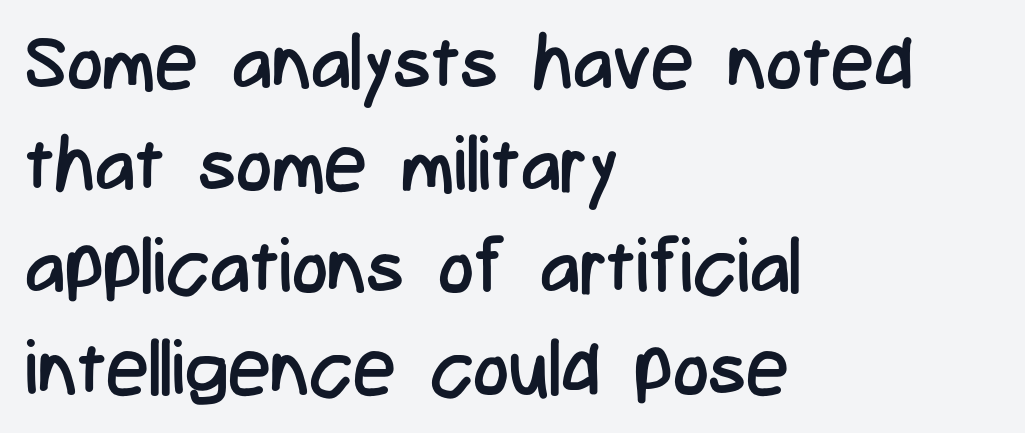
Q: Is the text bold? A: No.
Q: Is the text italic (slanted)? A: No, it is upright.
Q: Is the typeface a serif or a sans-serif typeface? A: Sans-serif.
Q: Is the text underlined? A: No.
Q: How is the paragraph aligned? A: Left-aligned.
Q: Is the spacing between letters normal or unusually wide? A: Normal.
Q: Is the spacing between lines tight, normal or loose? A: Normal.
Q: Width (condensed, normal, or wide)? A: Condensed.
Q: Stroke contrast? A: Low.
Q: x-height? A: Medium.
Q: Monospaced? A: No.
